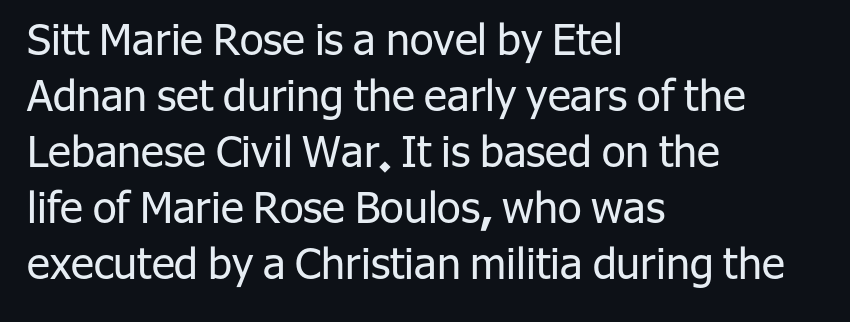
{"serif": "no", "italic": "no", "bold": "no", "weight": "regular", "width": "normal", "stroke_contrast": "low", "x_height": "medium", "monospaced": "no", "underline": "no", "align": "left", "line_spacing": "normal", "line_spacing_ratio": 1.3, "letter_spacing": "normal", "letter_spacing_em": 0.0, "glyph_px": 43}
